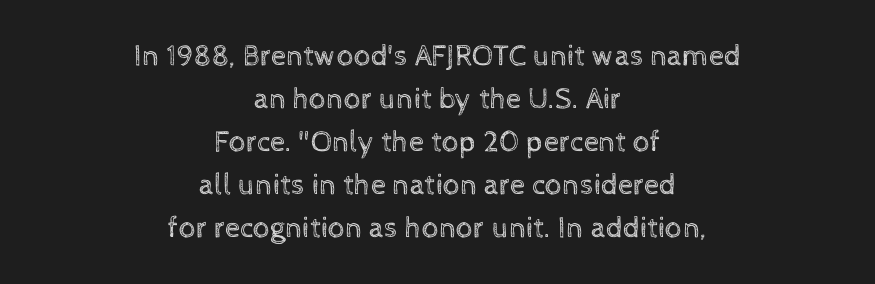
{"italic": "no", "bold": "no", "weight": "regular", "width": "normal", "x_height": "medium", "monospaced": "no", "underline": "no", "align": "center", "line_spacing": "normal", "line_spacing_ratio": 1.43, "letter_spacing": "normal", "letter_spacing_em": 0.0, "glyph_px": 30}
